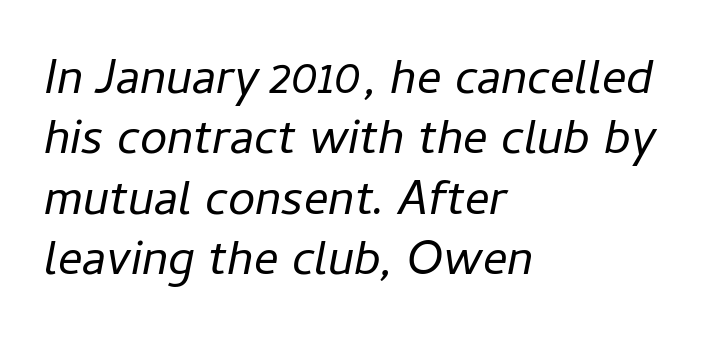
Does extra space separate the letters? No, they use regular spacing. Short and long lines alike share a common starting point at left. Vertical stems look standard width or narrower in stroke. Quick note: underline off. The passage shown is typed in a proportional face where columns would drift.
